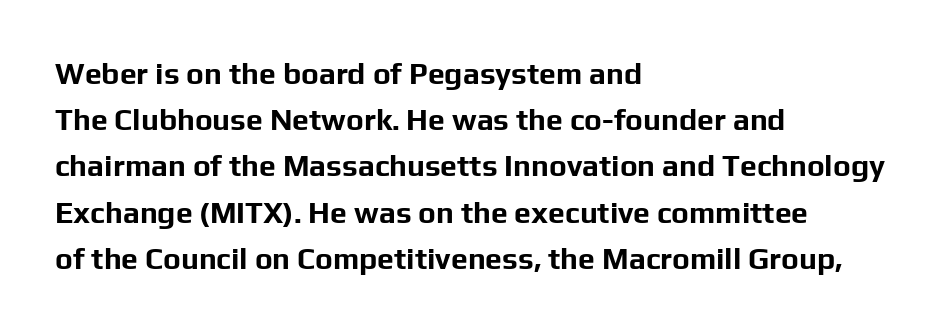
The image shows 30 px bold sans-serif type, upright; set left-aligned, normal line spacing (1.54x), normal letter spacing, not underlined; low stroke contrast and a medium x-height.
